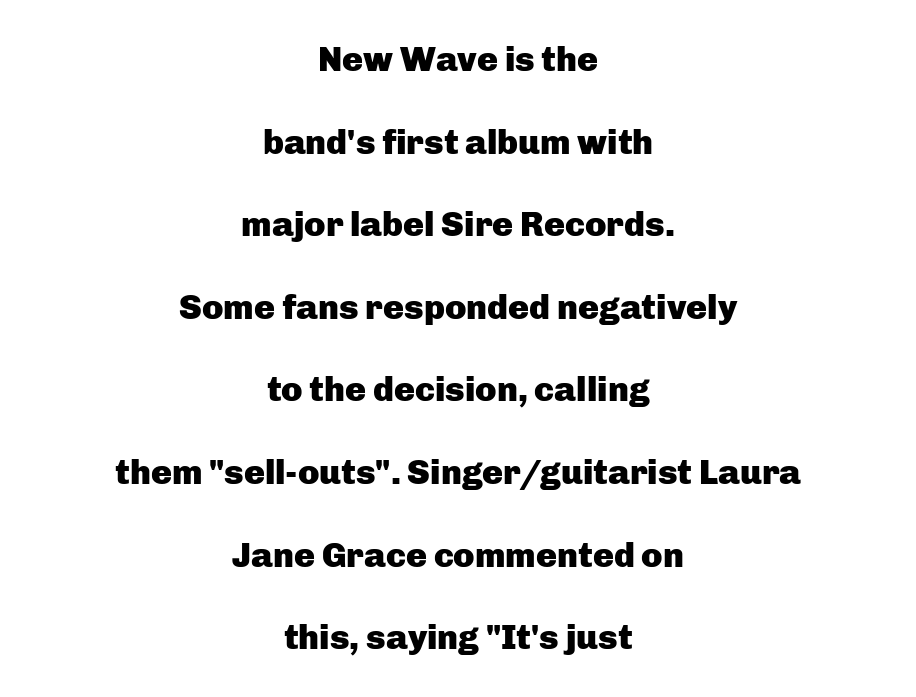
Q: Is the text bold? A: Yes.
Q: Is the text italic (slanted)? A: No, it is upright.
Q: Is the typeface a serif or a sans-serif typeface? A: Sans-serif.
Q: Is the text underlined? A: No.
Q: How is the paragraph aligned? A: Centered.
Q: Is the spacing between letters normal or unusually wide? A: Normal.
Q: Is the spacing between lines tight, normal or loose? A: Loose.
Q: Width (condensed, normal, or wide)? A: Normal.
Q: Stroke contrast? A: Low.
Q: x-height? A: Medium.
Q: Monospaced? A: No.
